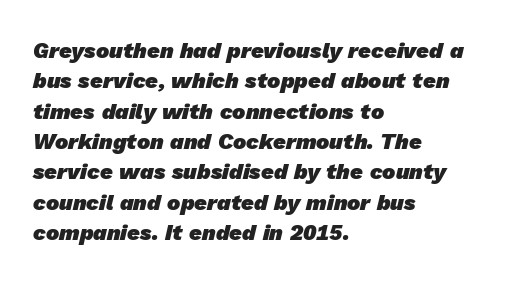
Q: Is the text bold? A: Yes.
Q: Is the text underlined? A: No.
Q: How is the paragraph aligned? A: Left-aligned.
Q: Is the spacing between letters normal or unusually wide? A: Normal.
Q: Is the spacing between lines tight, normal or loose? A: Normal.
